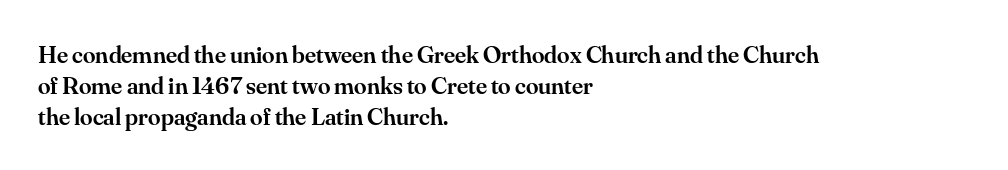
The image shows 25 px text type, upright; set left-aligned, line spacing 1.24x, normal letter spacing, not underlined.
